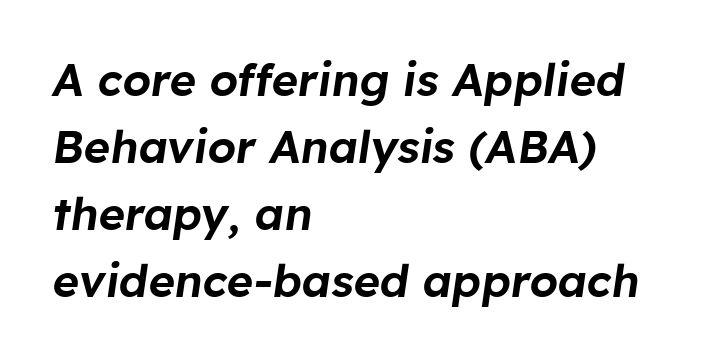
The image shows 45 px text type, italic (leaning right); set left-aligned, normal line spacing (1.49x), normal letter spacing, not underlined; low stroke contrast and a medium x-height.
